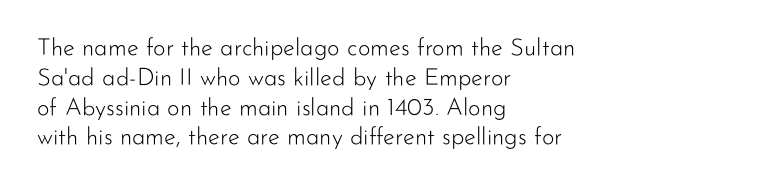
Q: Is the text bold? A: No.
Q: Is the text italic (slanted)? A: No, it is upright.
Q: Is the text underlined? A: No.
Q: How is the paragraph aligned? A: Left-aligned.
Q: Is the spacing between letters normal or unusually wide? A: Normal.
